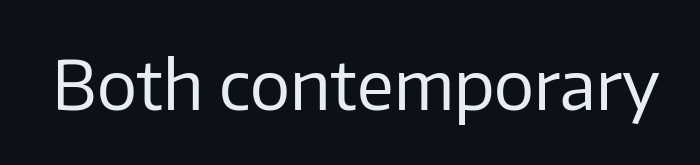
The image shows 67 px regular-weight sans-serif type, upright; set normal letter spacing, not underlined; low stroke contrast and a medium x-height.
